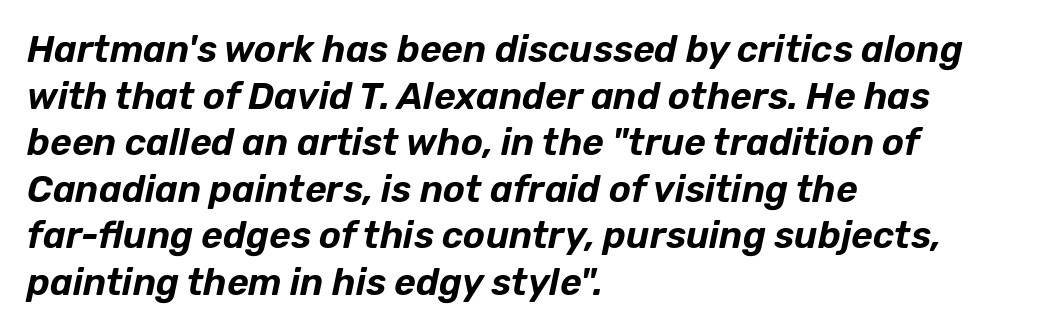
Q: Is the text italic (slanted)? A: Yes, it leans right by about 12 degrees.
Q: Is the text underlined? A: No.
Q: How is the paragraph aligned? A: Left-aligned.
Q: Is the spacing between letters normal or unusually wide? A: Normal.
Q: Is the spacing between lines tight, normal or loose? A: Normal.
Q: Width (condensed, normal, or wide)? A: Normal.
Q: Stroke contrast? A: Low.
Q: x-height? A: Medium.
Q: Monospaced? A: No.
